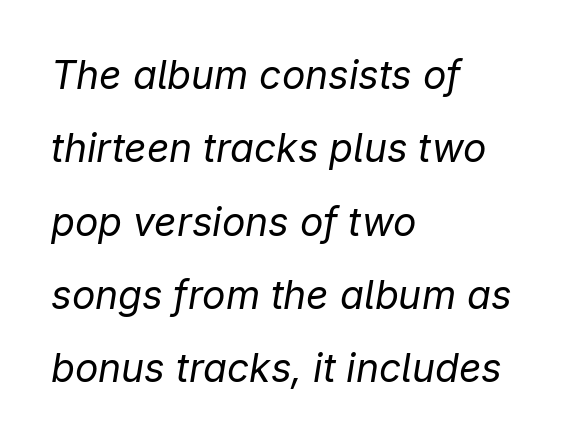
Q: Is the text bold? A: No.
Q: Is the text italic (slanted)? A: Yes, it leans right by about 9 degrees.
Q: Is the text underlined? A: No.
Q: How is the paragraph aligned? A: Left-aligned.
Q: Is the spacing between letters normal or unusually wide? A: Normal.
Q: Width (condensed, normal, or wide)? A: Normal.
Q: Stroke contrast? A: Low.
Q: x-height? A: Medium.
Q: Monospaced? A: No.
